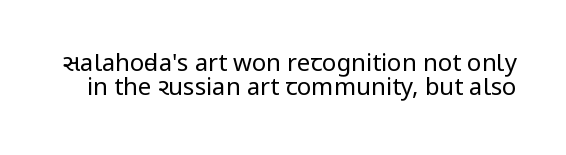
{"italic": "no", "bold": "no", "underline": "no", "line_spacing": "tight", "line_spacing_ratio": 1.01, "letter_spacing": "normal", "letter_spacing_em": 0.0, "glyph_px": 24}
